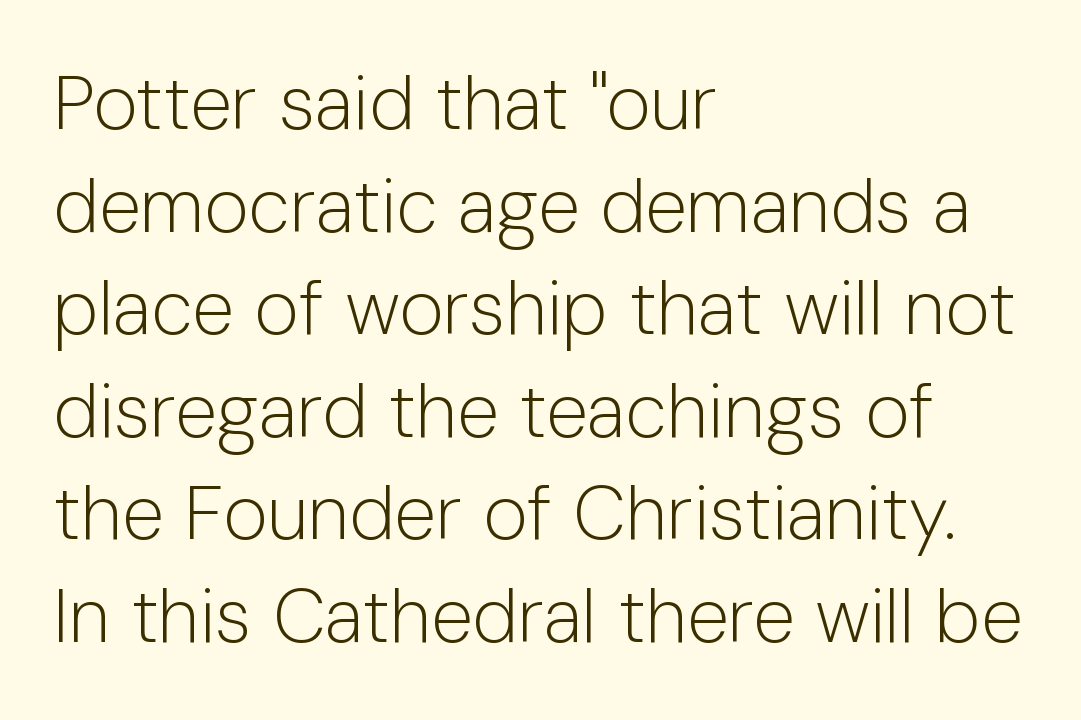
Q: Is the text bold? A: No.
Q: Is the text italic (slanted)? A: No, it is upright.
Q: Is the typeface a serif or a sans-serif typeface? A: Sans-serif.
Q: Is the text underlined? A: No.
Q: How is the paragraph aligned? A: Left-aligned.
Q: Is the spacing between letters normal or unusually wide? A: Normal.
Q: Is the spacing between lines tight, normal or loose? A: Normal.
Q: Width (condensed, normal, or wide)? A: Normal.
Q: Stroke contrast? A: Low.
Q: x-height? A: Medium.
Q: Monospaced? A: No.
